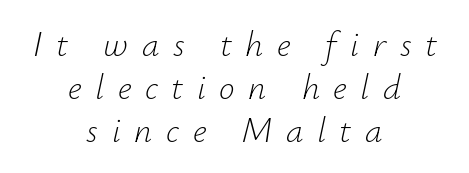
{"italic": "yes", "lean": "right", "slant_degrees": 12, "bold": "no", "weight": "light", "width": "normal", "stroke_contrast": "low", "x_height": "small", "monospaced": "no", "underline": "no", "align": "center", "line_spacing_ratio": 1.23, "letter_spacing": "wide", "letter_spacing_em": 0.39, "glyph_px": 35}
